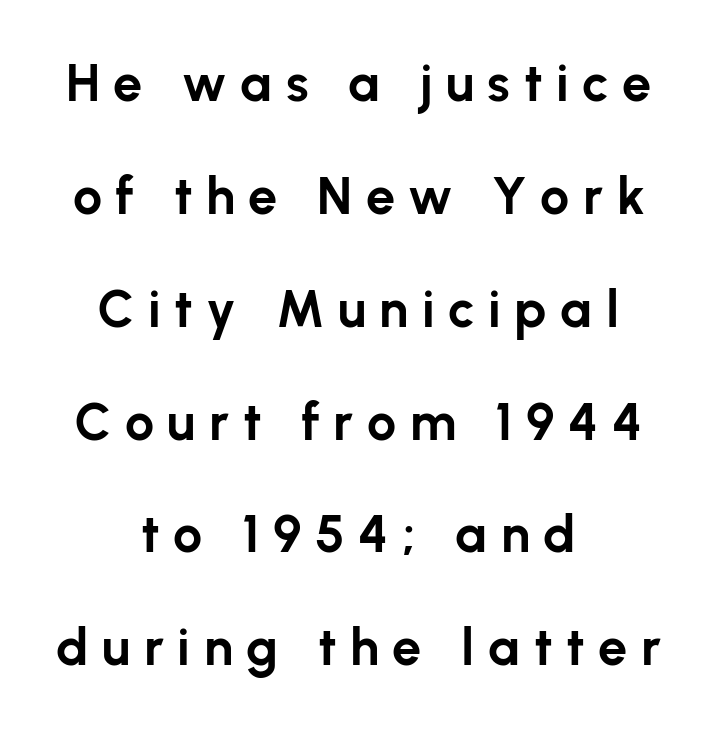
{"serif": "no", "italic": "no", "bold": "yes", "weight": "bold", "width": "normal", "stroke_contrast": "low", "x_height": "medium", "monospaced": "no", "underline": "no", "align": "center", "line_spacing": "loose", "line_spacing_ratio": 2.17, "letter_spacing": "wide", "letter_spacing_em": 0.26, "glyph_px": 52}
